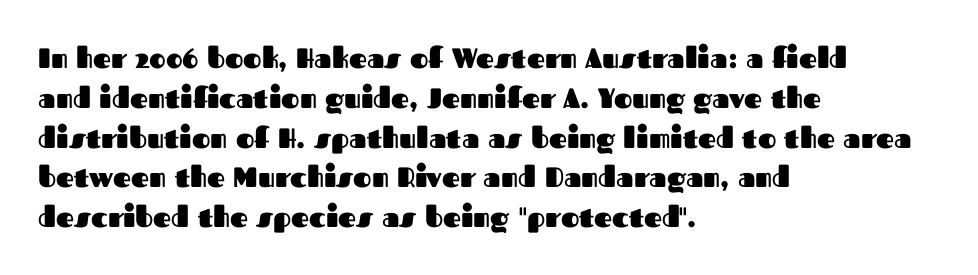
These words are printed bold, with thick strokes throughout. Tall strokes in this sample are plumb rather than angled. Has an underline been added? It has not. Which margin do the lines hug? The left one — the right edge is uneven.
